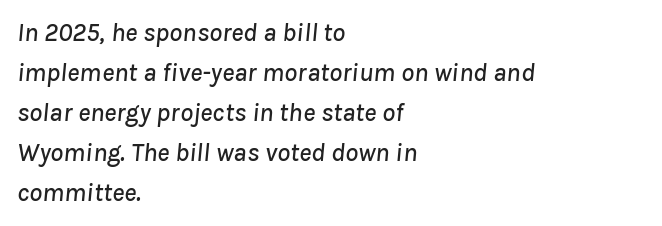
{"italic": "yes", "lean": "right", "slant_degrees": 8, "underline": "no", "align": "left", "line_spacing": "normal", "line_spacing_ratio": 1.54, "letter_spacing": "normal", "letter_spacing_em": 0.0, "glyph_px": 26}
